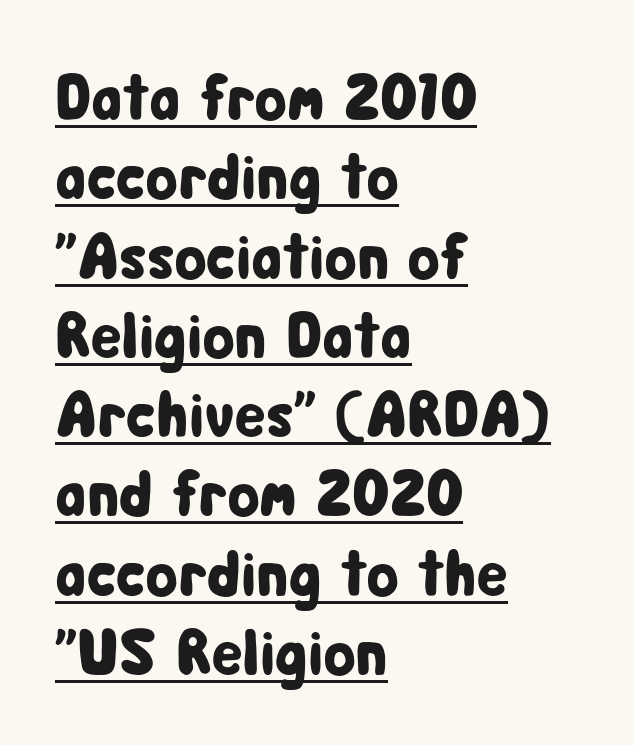
Q: Is the text italic (slanted)? A: No, it is upright.
Q: Is the typeface a serif or a sans-serif typeface? A: Sans-serif.
Q: Is the text underlined? A: Yes.
Q: How is the paragraph aligned? A: Left-aligned.
Q: Is the spacing between letters normal or unusually wide? A: Normal.
Q: Width (condensed, normal, or wide)? A: Condensed.
Q: Stroke contrast? A: Low.
Q: x-height? A: Medium.
Q: Monospaced? A: No.
